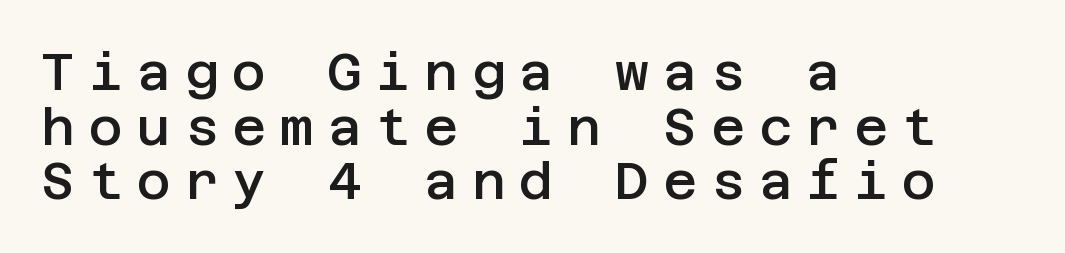
Quick note: underline off. Honestly, the letter spacing is so wide it's the main thing you notice. Leading: reduced. Type style note: lacks serifs. This is the regular roman posture of the typeface.
